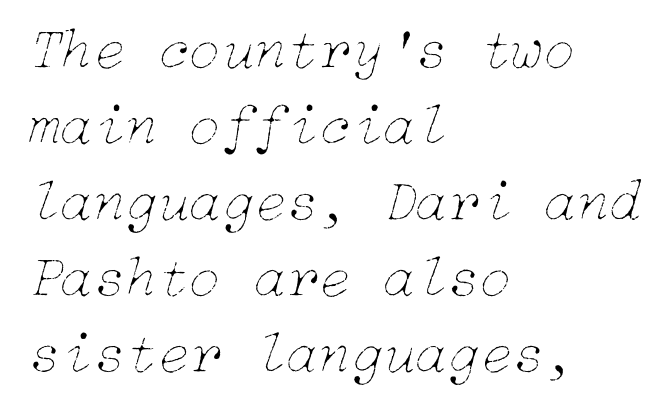
{"italic": "yes", "lean": "right", "slant_degrees": 15, "bold": "no", "weight": "thin", "width": "normal", "stroke_contrast": "low", "x_height": "medium", "underline": "no", "align": "left", "line_spacing": "normal", "line_spacing_ratio": 1.29, "letter_spacing": "normal", "letter_spacing_em": 0.0, "glyph_px": 59}
